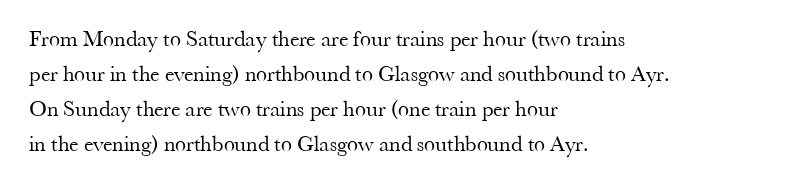
Q: Is the text bold? A: No.
Q: Is the text italic (slanted)? A: No, it is upright.
Q: Is the text underlined? A: No.
Q: How is the paragraph aligned? A: Left-aligned.
Q: Is the spacing between letters normal or unusually wide? A: Normal.
Q: Is the spacing between lines tight, normal or loose? A: Normal.
